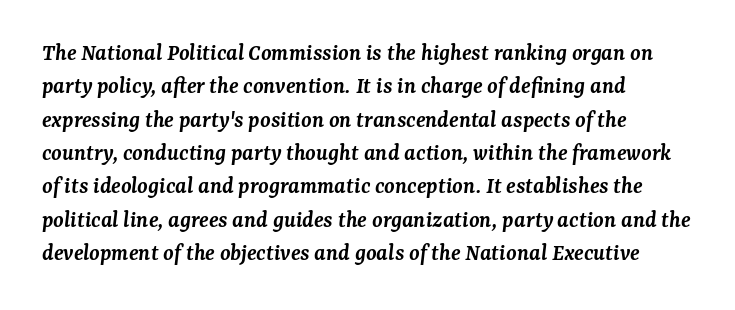
{"italic": "yes", "lean": "right", "slant_degrees": 7, "bold": "semi", "underline": "no", "align": "left", "line_spacing": "normal", "line_spacing_ratio": 1.39, "letter_spacing": "normal", "letter_spacing_em": 0.0, "glyph_px": 24}
